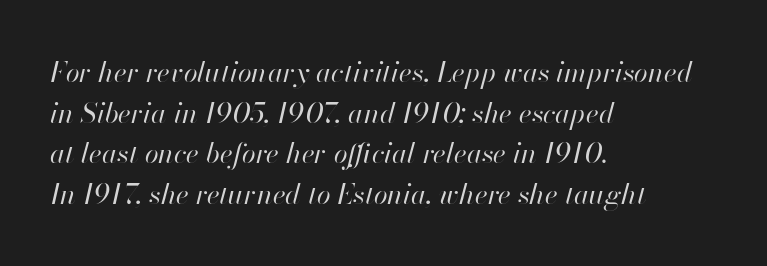
A normal amount of white space separates one row of letters from the next. This rendering uses left alignment, leaving the right contour irregular. This is not heavy type; no bold has been used. It's the slanting kind of type. Just letters on the line, the space beneath them empty. The horizontal fit of the characters is conventional and even.
